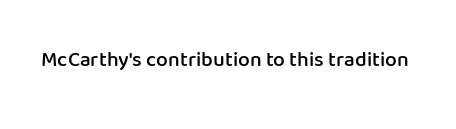
The image shows 21 px text type, upright; set normal letter spacing, not underlined.
